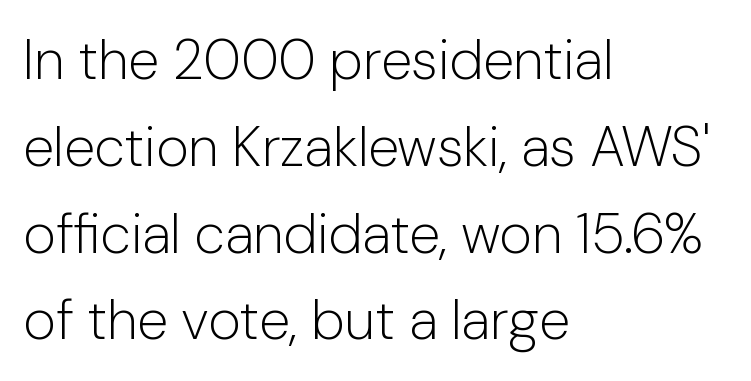
Q: Is the text bold? A: No.
Q: Is the text italic (slanted)? A: No, it is upright.
Q: Is the typeface a serif or a sans-serif typeface? A: Sans-serif.
Q: Is the text underlined? A: No.
Q: How is the paragraph aligned? A: Left-aligned.
Q: Is the spacing between letters normal or unusually wide? A: Normal.
Q: Is the spacing between lines tight, normal or loose? A: Normal.
Q: Width (condensed, normal, or wide)? A: Normal.
Q: Stroke contrast? A: Low.
Q: x-height? A: Medium.
Q: Monospaced? A: No.
